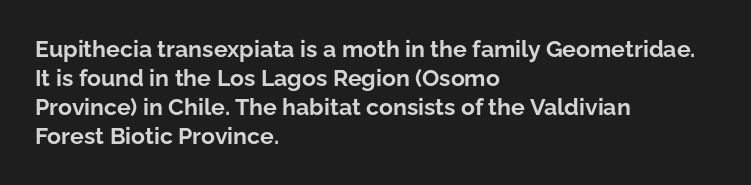
Q: Is the text bold? A: Yes.
Q: Is the text italic (slanted)? A: No, it is upright.
Q: Is the text underlined? A: No.
Q: How is the paragraph aligned? A: Left-aligned.
Q: Is the spacing between letters normal or unusually wide? A: Normal.
Q: Is the spacing between lines tight, normal or loose? A: Normal.
